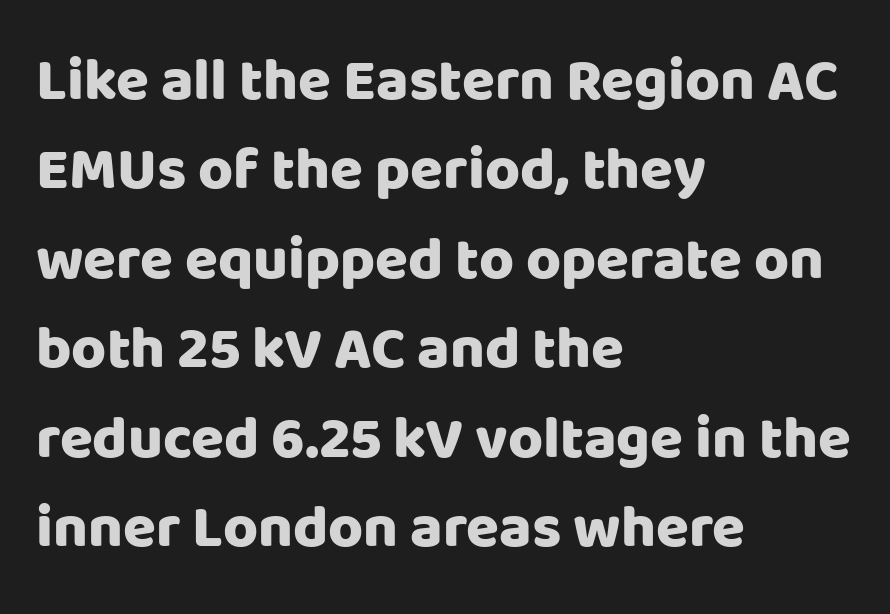
{"serif": "no", "italic": "no", "bold": "yes", "weight": "heavy", "width": "normal", "stroke_contrast": "low", "x_height": "large", "monospaced": "no", "underline": "no", "align": "left", "line_spacing": "normal", "line_spacing_ratio": 1.49, "letter_spacing": "normal", "letter_spacing_em": 0.0, "glyph_px": 60}
